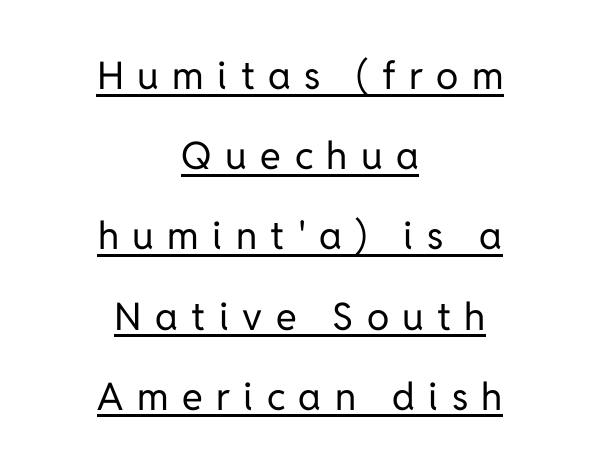
Q: Is the text bold? A: No.
Q: Is the text italic (slanted)? A: No, it is upright.
Q: Is the typeface a serif or a sans-serif typeface? A: Sans-serif.
Q: Is the text underlined? A: Yes.
Q: How is the paragraph aligned? A: Centered.
Q: Is the spacing between letters normal or unusually wide? A: Unusually wide.
Q: Is the spacing between lines tight, normal or loose? A: Loose.
Q: Width (condensed, normal, or wide)? A: Normal.
Q: Stroke contrast? A: Low.
Q: x-height? A: Medium.
Q: Monospaced? A: No.
